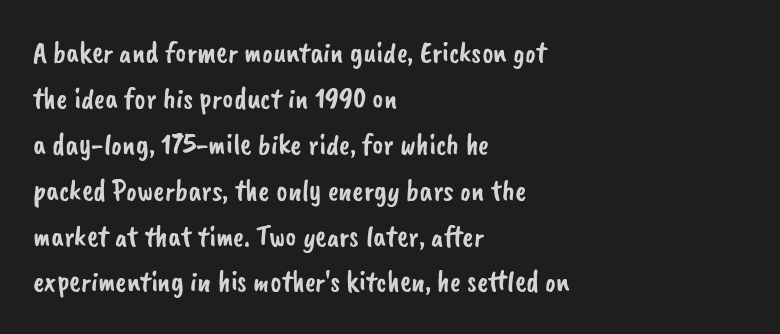
{"serif": "no", "width": "normal", "stroke_contrast": "low", "x_height": "small", "monospaced": "no", "underline": "no", "align": "left", "line_spacing": "normal", "line_spacing_ratio": 1.53, "letter_spacing": "normal", "letter_spacing_em": 0.0, "glyph_px": 30}
